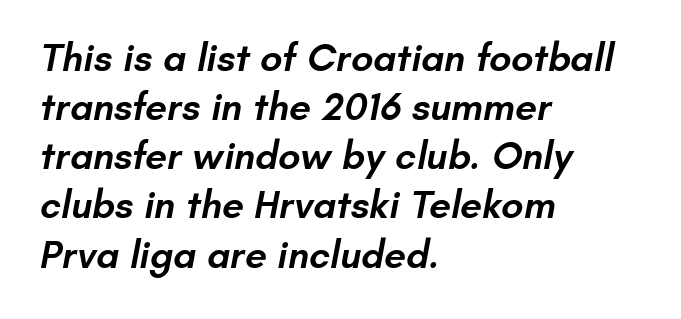
The zone under the glyphs is completely vacant. The rendering uses natural spacing where letterforms have individual widths. This rendering uses left alignment, leaving the right contour irregular. A semibold gives these letters moderate extra thickness, short of bold. Line spacing here is normal. Tracking value appears to be zero — textbook default spacing.
